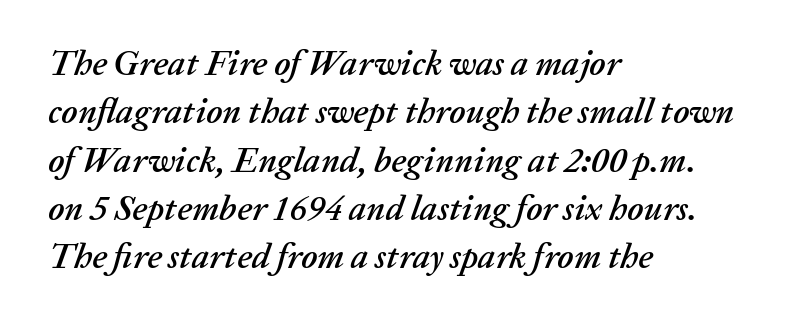
Q: Is the text italic (slanted)? A: Yes, it leans right by about 20 degrees.
Q: Is the text underlined? A: No.
Q: How is the paragraph aligned? A: Left-aligned.
Q: Is the spacing between letters normal or unusually wide? A: Normal.
Q: Is the spacing between lines tight, normal or loose? A: Normal.
Q: Width (condensed, normal, or wide)? A: Normal.
Q: Stroke contrast? A: Low.
Q: x-height? A: Medium.
Q: Monospaced? A: No.
